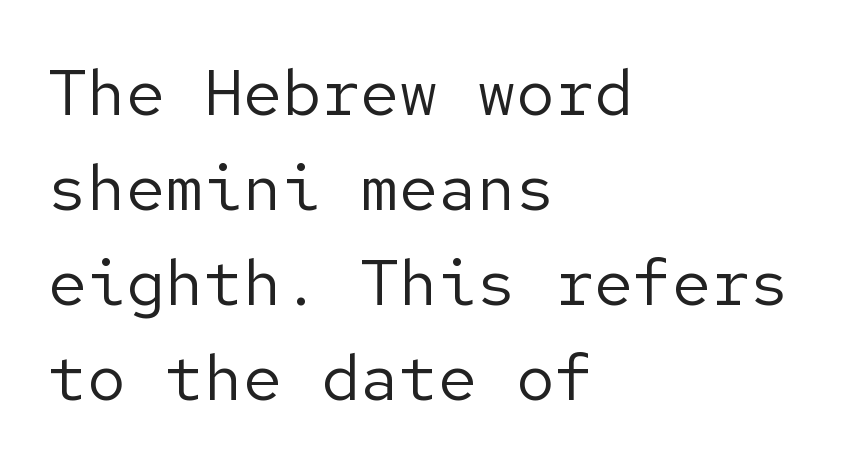
{"serif": "no", "italic": "no", "bold": "no", "weight": "regular", "width": "normal", "stroke_contrast": "low", "x_height": "medium", "underline": "no", "align": "left", "line_spacing": "normal", "line_spacing_ratio": 1.46, "letter_spacing": "normal", "letter_spacing_em": 0.0, "glyph_px": 65}
